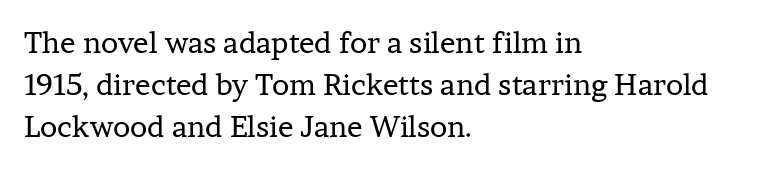
{"serif": "yes", "italic": "no", "bold": "no", "weight": "regular", "width": "normal", "stroke_contrast": "low", "x_height": "medium", "monospaced": "no", "underline": "no", "align": "left", "line_spacing": "normal", "line_spacing_ratio": 1.44, "letter_spacing": "normal", "letter_spacing_em": 0.0, "glyph_px": 29}
